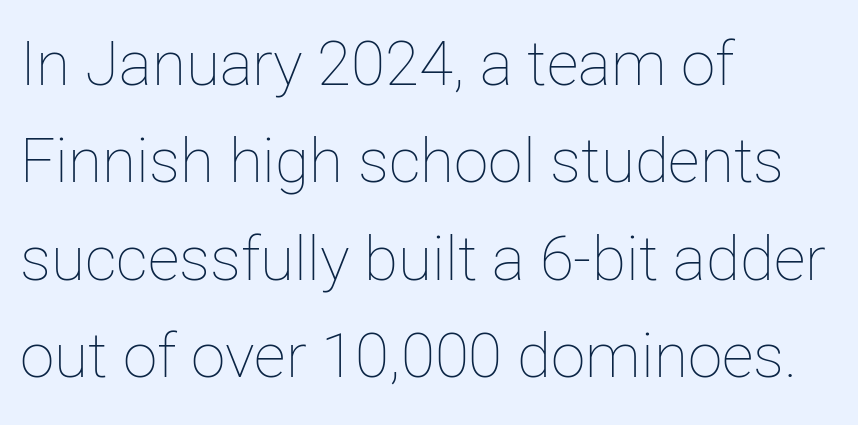
The axis of the letterforms is exactly vertical. All the whitespace from short lines collects on the right. The typeface has the unassuming heft of standard copy or less. Students, note that the glyphs here touch the page at normal intervals.
